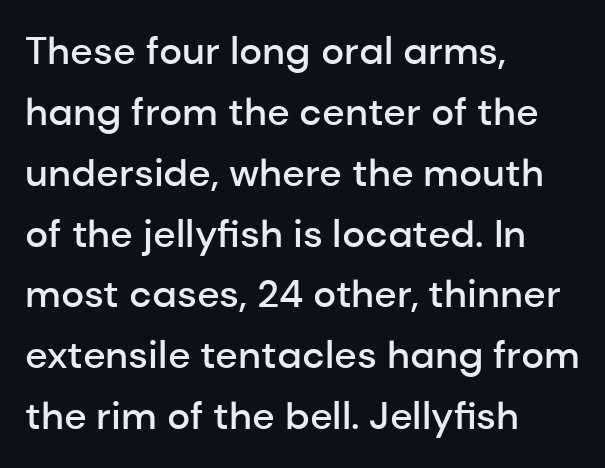
The image shows 39 px semibold sans-serif type, upright; set left-aligned, normal line spacing (1.56x), normal letter spacing, not underlined; low stroke contrast and a medium x-height.
